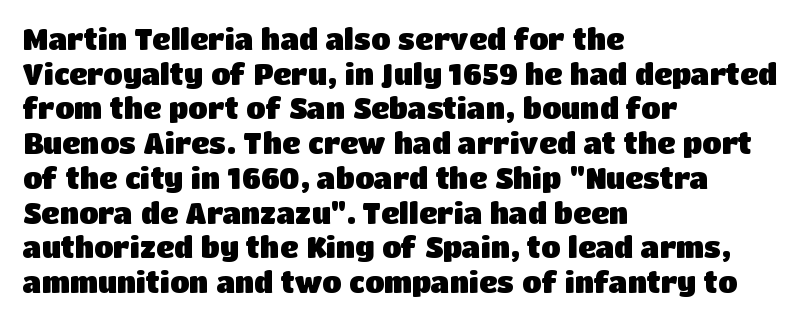
The image shows 28 px heavy sans-serif type, upright; set left-aligned, line spacing 1.24x, normal letter spacing, not underlined; low stroke contrast and a large x-height.
